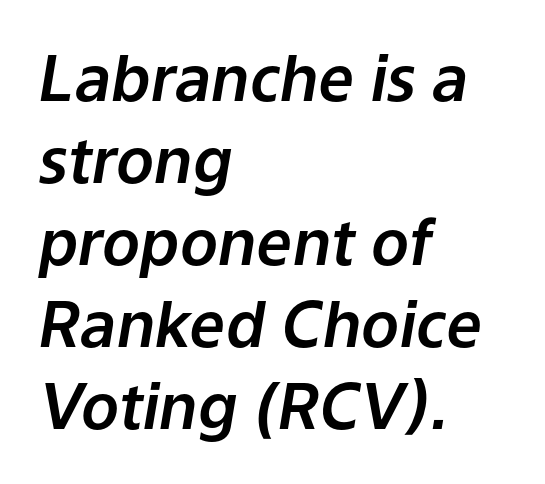
{"italic": "yes", "lean": "right", "slant_degrees": 9, "width": "normal", "stroke_contrast": "low", "x_height": "medium", "monospaced": "no", "underline": "no", "align": "left", "line_spacing": "normal", "line_spacing_ratio": 1.3, "letter_spacing": "normal", "letter_spacing_em": 0.0, "glyph_px": 63}
